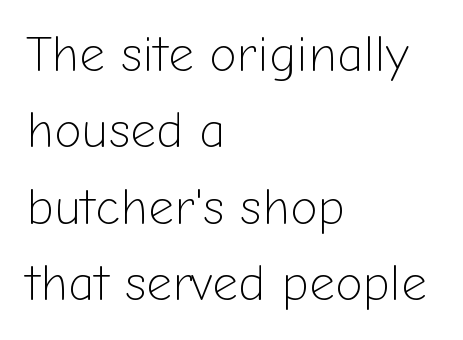
{"serif": "no", "italic": "no", "bold": "no", "weight": "light", "width": "normal", "stroke_contrast": "low", "x_height": "medium", "monospaced": "no", "underline": "no", "align": "left", "line_spacing": "normal", "line_spacing_ratio": 1.53, "letter_spacing": "normal", "letter_spacing_em": 0.0, "glyph_px": 50}
